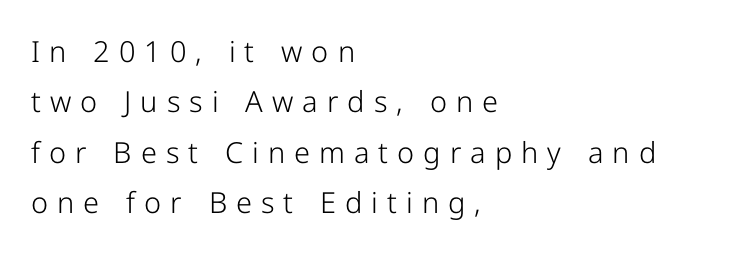
Q: Is the text bold? A: No.
Q: Is the text italic (slanted)? A: No, it is upright.
Q: Is the typeface a serif or a sans-serif typeface? A: Sans-serif.
Q: Is the text underlined? A: No.
Q: How is the paragraph aligned? A: Left-aligned.
Q: Is the spacing between letters normal or unusually wide? A: Unusually wide.
Q: Width (condensed, normal, or wide)? A: Normal.
Q: Stroke contrast? A: Low.
Q: x-height? A: Medium.
Q: Monospaced? A: No.
